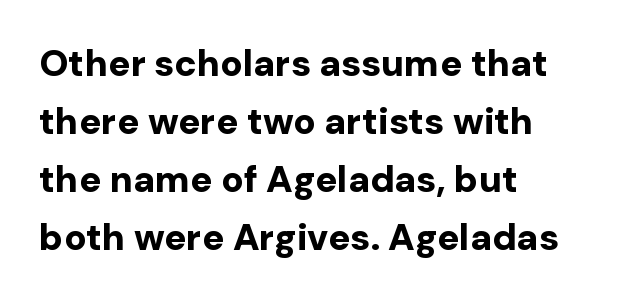
The image shows 37 px bold sans-serif type, upright; set left-aligned, normal line spacing (1.57x), normal letter spacing, not underlined; low stroke contrast and a medium x-height.
